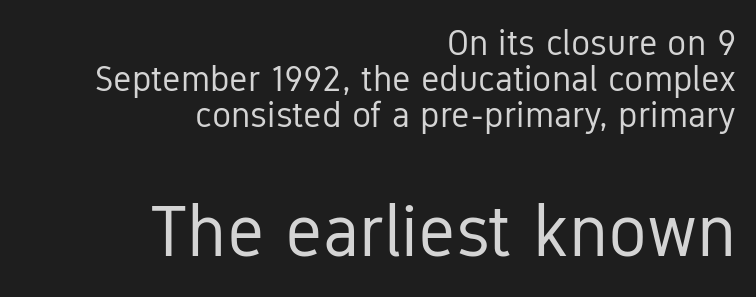
This sample uses plain, unmodified letter spacing. Upright lettering throughout. Is there much room between lines? No — they nearly touch. Unlike a traditional serif, this face leaves its strokes unadorned. The more generous point size was reserved for the lower chunk. Each stroke keeps to a modest, everyday thickness or less.
